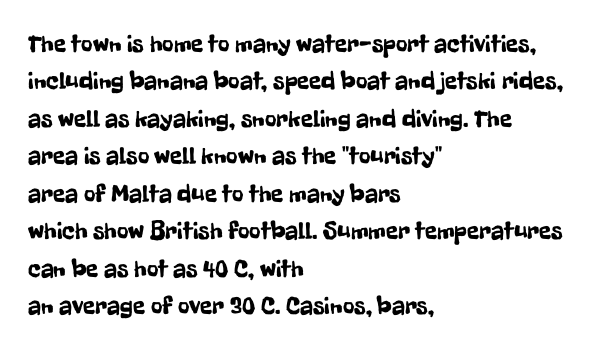
{"italic": "no", "underline": "no", "align": "left", "line_spacing": "normal", "line_spacing_ratio": 1.5, "letter_spacing": "normal", "letter_spacing_em": 0.0, "glyph_px": 25}
